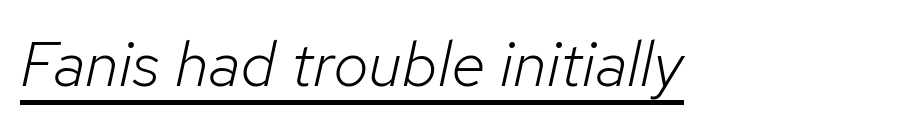
{"italic": "yes", "lean": "right", "slant_degrees": 12, "bold": "no", "weight": "light", "width": "normal", "stroke_contrast": "low", "x_height": "medium", "monospaced": "no", "underline": "yes", "letter_spacing": "normal", "letter_spacing_em": 0.0, "glyph_px": 64}
